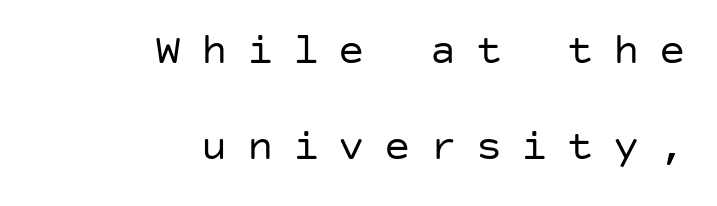
{"serif": "no", "italic": "no", "bold": "no", "weight": "regular", "width": "normal", "stroke_contrast": "low", "x_height": "large", "underline": "no", "align": "right", "line_spacing": "loose", "line_spacing_ratio": 2.19, "letter_spacing": "wide", "letter_spacing_em": 0.44, "glyph_px": 44}
